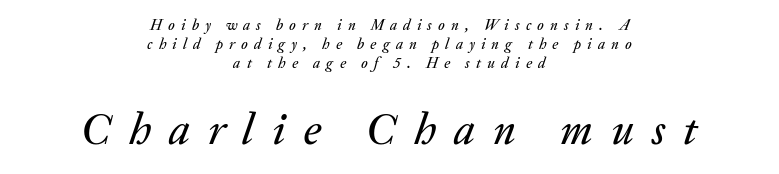
{"italic": "yes", "lean": "right", "slant_degrees": 20, "width": "normal", "stroke_contrast": "medium", "x_height": "medium", "monospaced": "no", "underline": "no", "align": "center", "line_spacing": "normal", "line_spacing_ratio": 1.27, "letter_spacing": "wide", "letter_spacing_em": 0.41, "larger_block": "second", "size_ratio": 2.93, "glyph_px": 44}
